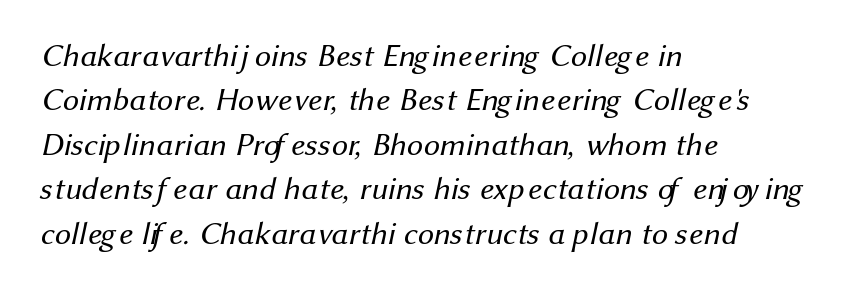
Q: Is the text bold? A: No.
Q: Is the typeface a serif or a sans-serif typeface? A: Sans-serif.
Q: Is the text underlined? A: No.
Q: How is the paragraph aligned? A: Left-aligned.
Q: Is the spacing between letters normal or unusually wide? A: Normal.
Q: Is the spacing between lines tight, normal or loose? A: Normal.
Q: Width (condensed, normal, or wide)? A: Normal.
Q: Stroke contrast? A: Medium.
Q: x-height? A: Medium.
Q: Monospaced? A: No.
